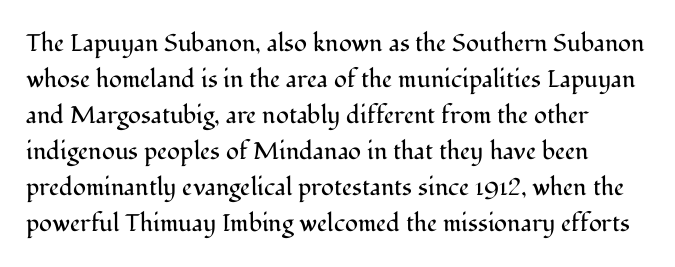
The image shows 24 px text type, upright; set normal line spacing (1.5x), normal letter spacing, not underlined.
